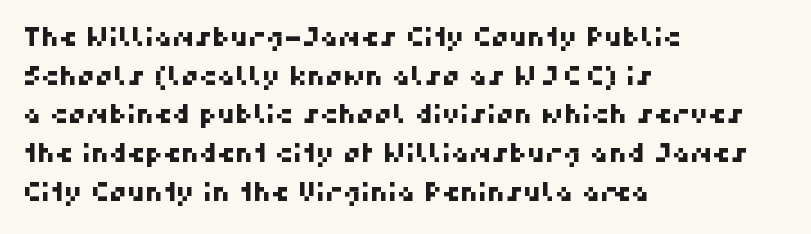
{"underline": "no", "align": "left", "line_spacing": "normal", "line_spacing_ratio": 1.55, "letter_spacing": "normal", "letter_spacing_em": 0.0, "glyph_px": 25}
